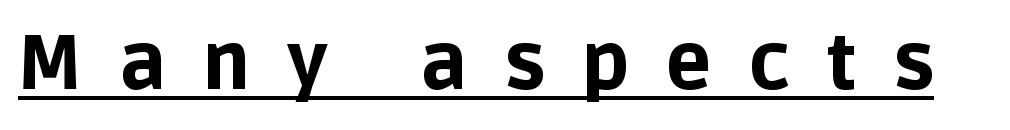
Underline: present. Is this a fixed-width face? No — the glyphs have proportional, varying widths. Heavy-handed strokes throughout: this text is bold. This sample uses expanded letter spacing, leaving extra air between glyphs. Each letter's strokes conclude bluntly, with no projecting serifs. The letters stand upright; this is a roman face.
